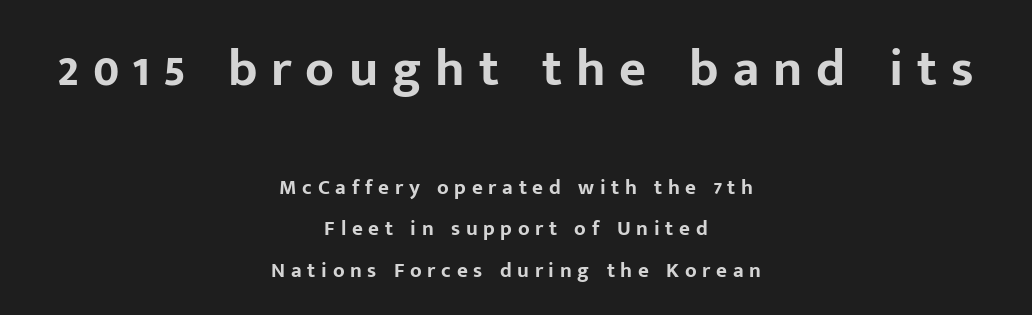
Q: Is the text bold? A: Yes.
Q: Is the text italic (slanted)? A: No, it is upright.
Q: Is the typeface a serif or a sans-serif typeface? A: Sans-serif.
Q: Is the text underlined? A: No.
Q: How is the paragraph aligned? A: Centered.
Q: Is the spacing between letters normal or unusually wide? A: Unusually wide.
Q: Is the spacing between lines tight, normal or loose? A: Loose.
Q: Which block of text is set in a larger size, the first (top) or the second (bottom)? A: The first (top) one.
Q: Width (condensed, normal, or wide)? A: Normal.
Q: Stroke contrast? A: Low.
Q: x-height? A: Medium.
Q: Monospaced? A: No.
